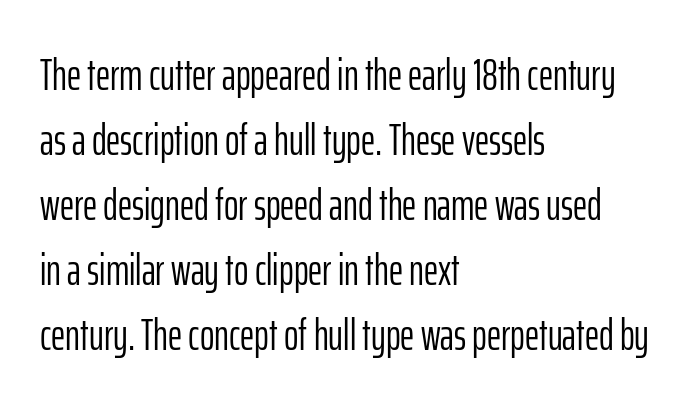
{"serif": "no", "italic": "no", "bold": "no", "weight": "light", "width": "condensed", "stroke_contrast": "low", "x_height": "medium", "monospaced": "no", "underline": "no", "align": "left", "line_spacing": "normal", "line_spacing_ratio": 1.48, "letter_spacing": "normal", "letter_spacing_em": 0.0, "glyph_px": 44}
